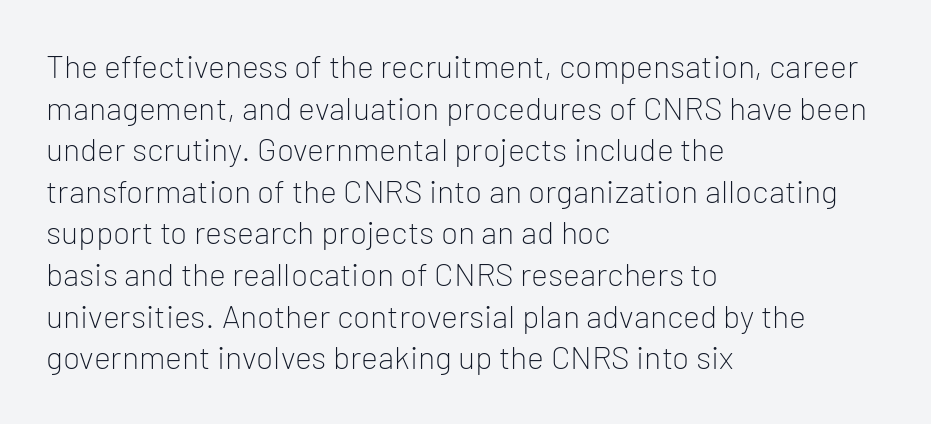
{"serif": "no", "italic": "no", "bold": "no", "weight": "light", "width": "normal", "stroke_contrast": "low", "x_height": "medium", "monospaced": "no", "underline": "no", "align": "left", "line_spacing": "normal", "line_spacing_ratio": 1.3, "letter_spacing": "normal", "letter_spacing_em": 0.0, "glyph_px": 32}
